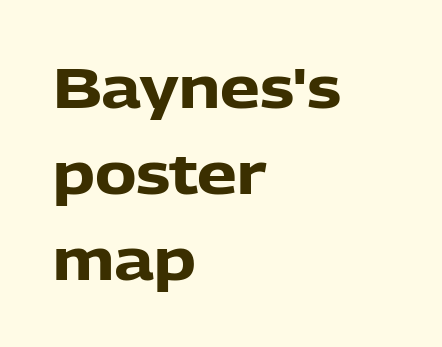
Designer's note — italics off, roman on. The letters advance in unequal steps, a hallmark of proportional type. Here the glyphs are tracked normally, forming tight word shapes. Caption: bold face, heavy strokes.
